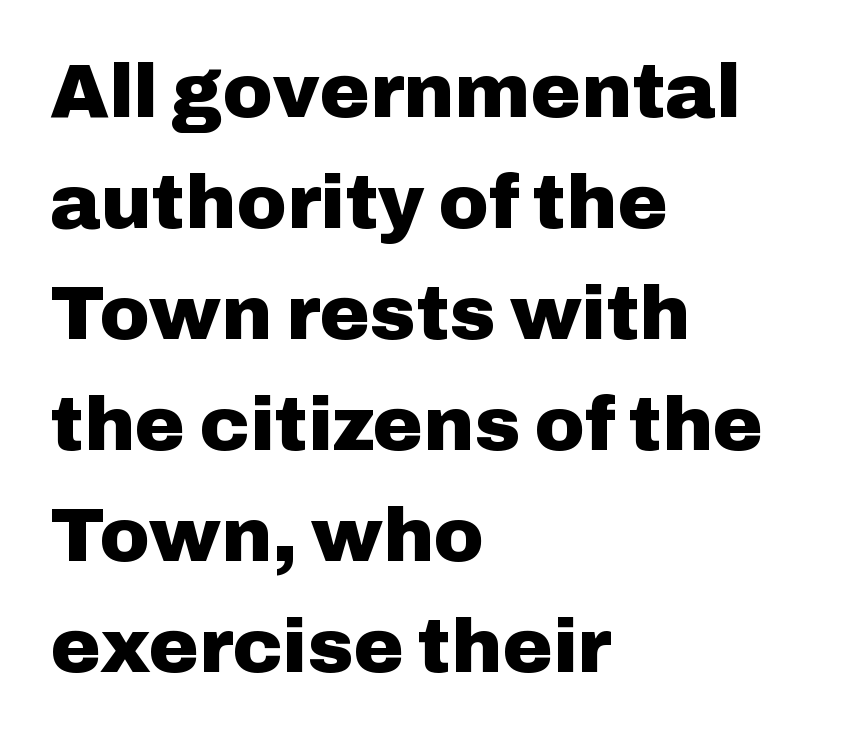
Q: Is the text bold? A: Yes.
Q: Is the text italic (slanted)? A: No, it is upright.
Q: Is the typeface a serif or a sans-serif typeface? A: Sans-serif.
Q: Is the text underlined? A: No.
Q: How is the paragraph aligned? A: Left-aligned.
Q: Is the spacing between letters normal or unusually wide? A: Normal.
Q: Is the spacing between lines tight, normal or loose? A: Normal.
Q: Width (condensed, normal, or wide)? A: Normal.
Q: Stroke contrast? A: Low.
Q: x-height? A: Medium.
Q: Monospaced? A: No.
